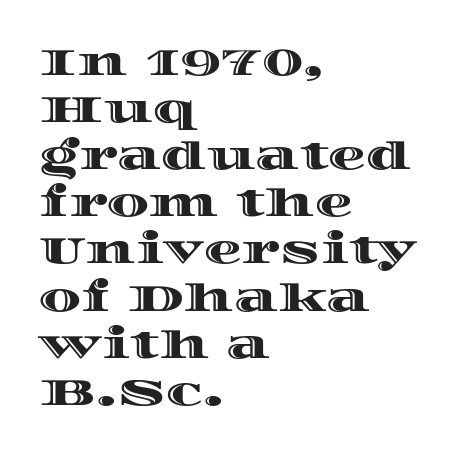
{"italic": "no", "width": "wide", "x_height": "large", "monospaced": "no", "underline": "no", "align": "left", "line_spacing_ratio": 1.24, "letter_spacing": "normal", "letter_spacing_em": 0.0, "glyph_px": 38}
